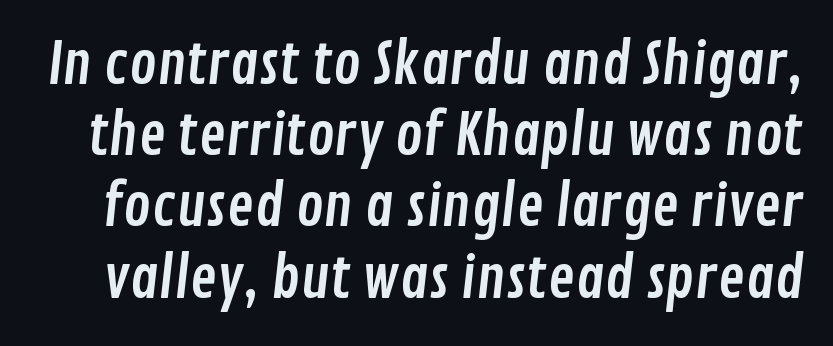
This sample uses a sans-serif face. Think of a printed novel: that variable character pitch is what you see here. No word sits above an underline. Vertical spacing — default. Does extra space separate the letters? No, they use regular spacing.
